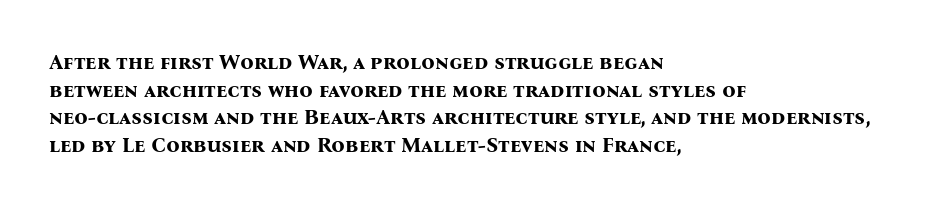
Q: Is the text bold? A: Yes.
Q: Is the text italic (slanted)? A: No, it is upright.
Q: Is the text underlined? A: No.
Q: How is the paragraph aligned? A: Left-aligned.
Q: Is the spacing between letters normal or unusually wide? A: Normal.
Q: Is the spacing between lines tight, normal or loose? A: Normal.
